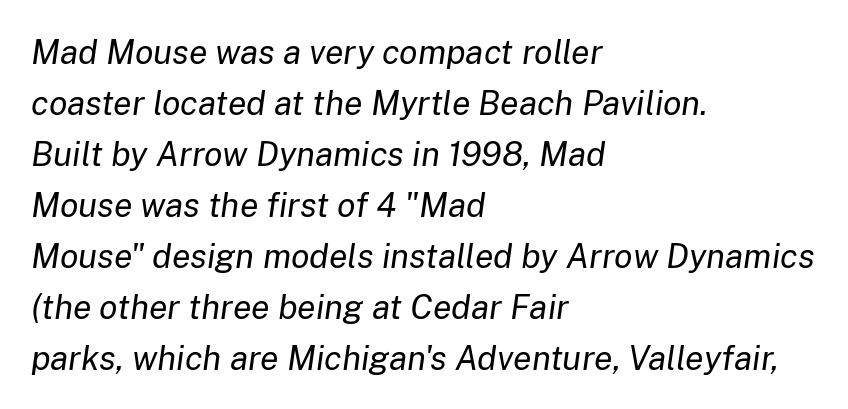
Q: Is the text bold? A: No.
Q: Is the text italic (slanted)? A: Yes, it leans right by about 8 degrees.
Q: Is the text underlined? A: No.
Q: How is the paragraph aligned? A: Left-aligned.
Q: Is the spacing between letters normal or unusually wide? A: Normal.
Q: Is the spacing between lines tight, normal or loose? A: Normal.
Q: Width (condensed, normal, or wide)? A: Normal.
Q: Stroke contrast? A: Low.
Q: x-height? A: Medium.
Q: Monospaced? A: No.
